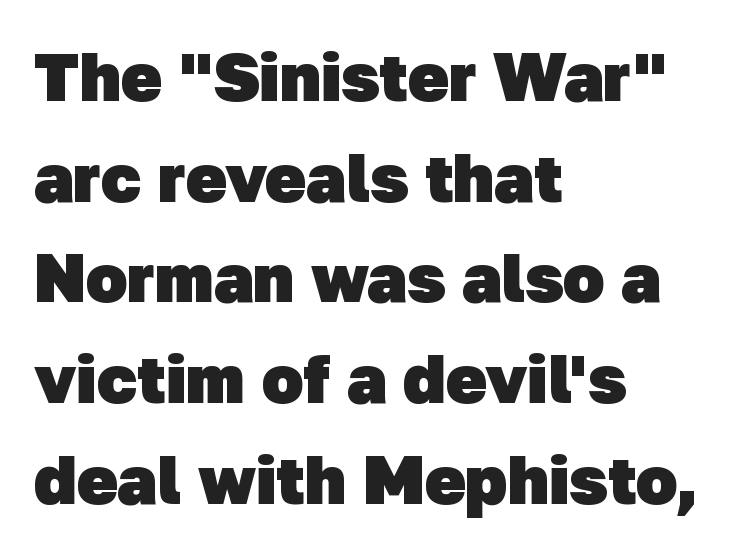
Q: Is the text bold? A: Yes.
Q: Is the typeface a serif or a sans-serif typeface? A: Sans-serif.
Q: Is the text underlined? A: No.
Q: How is the paragraph aligned? A: Left-aligned.
Q: Is the spacing between letters normal or unusually wide? A: Normal.
Q: Is the spacing between lines tight, normal or loose? A: Normal.
Q: Width (condensed, normal, or wide)? A: Normal.
Q: Stroke contrast? A: Low.
Q: x-height? A: Medium.
Q: Monospaced? A: No.
